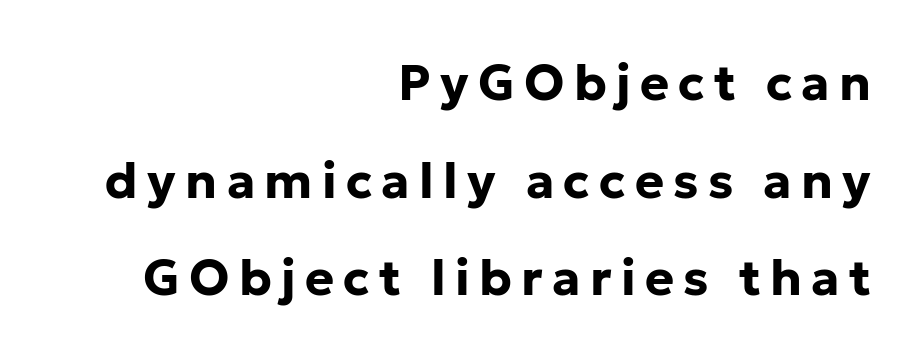
Q: Is the text bold? A: Yes.
Q: Is the text italic (slanted)? A: No, it is upright.
Q: Is the typeface a serif or a sans-serif typeface? A: Sans-serif.
Q: Is the text underlined? A: No.
Q: How is the paragraph aligned? A: Right-aligned.
Q: Is the spacing between lines tight, normal or loose? A: Loose.
Q: Width (condensed, normal, or wide)? A: Normal.
Q: Stroke contrast? A: Low.
Q: x-height? A: Medium.
Q: Monospaced? A: No.
